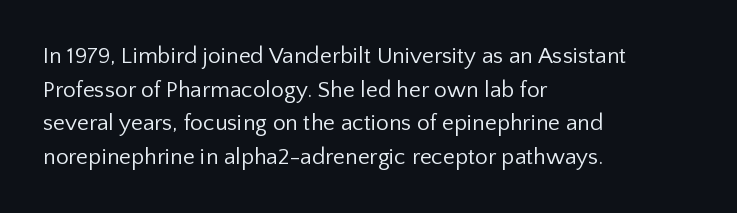
The image shows 23 px text type, upright; set left-aligned, normal line spacing (1.46x), normal letter spacing, not underlined.
